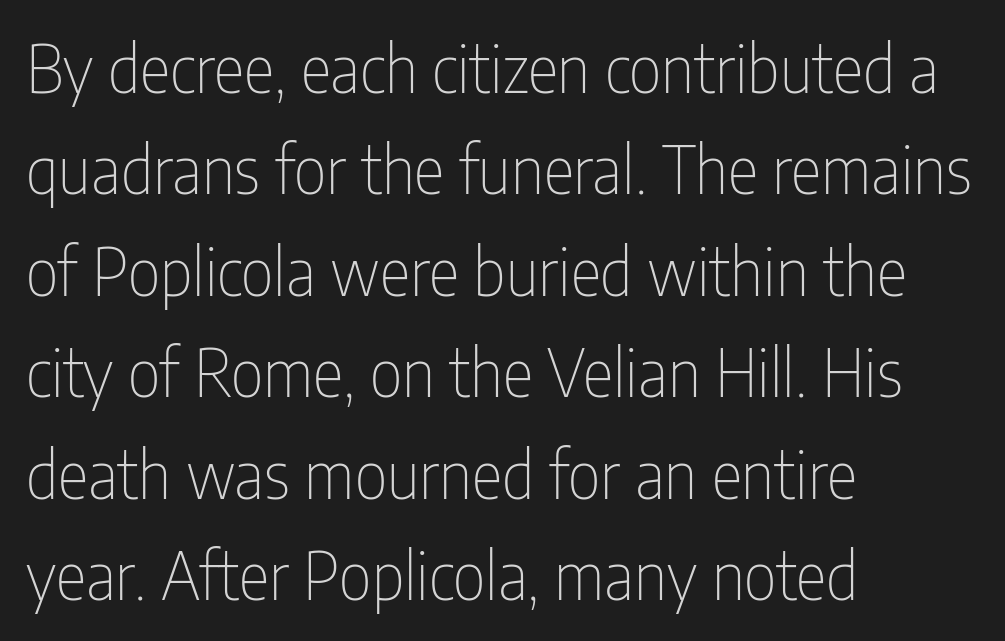
Q: Is the text bold? A: No.
Q: Is the text italic (slanted)? A: No, it is upright.
Q: Is the typeface a serif or a sans-serif typeface? A: Sans-serif.
Q: Is the text underlined? A: No.
Q: How is the paragraph aligned? A: Left-aligned.
Q: Is the spacing between letters normal or unusually wide? A: Normal.
Q: Is the spacing between lines tight, normal or loose? A: Normal.
Q: Width (condensed, normal, or wide)? A: Condensed.
Q: Stroke contrast? A: Low.
Q: x-height? A: Medium.
Q: Monospaced? A: No.
